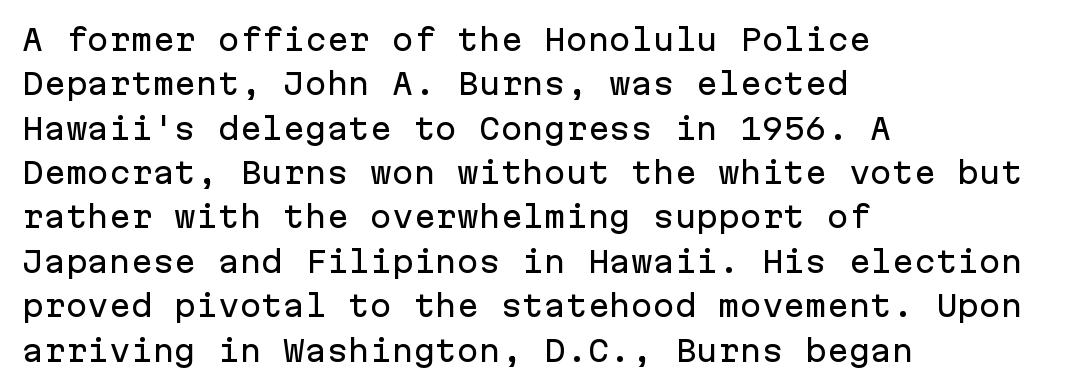
Bare-footed words on every line. Posture: upright roman. Spacing between characters is what you'd get straight out of the box. The glyphs in this specimen are sans serif.
